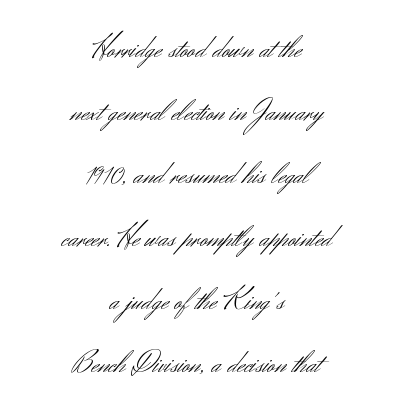
Q: Is the text bold? A: No.
Q: Is the text italic (slanted)? A: Yes.
Q: Is the typeface a serif or a sans-serif typeface? A: Sans-serif.
Q: Is the text underlined? A: No.
Q: How is the paragraph aligned? A: Centered.
Q: Is the spacing between letters normal or unusually wide? A: Normal.
Q: Is the spacing between lines tight, normal or loose? A: Loose.
Q: Width (condensed, normal, or wide)? A: Normal.
Q: Stroke contrast? A: Medium.
Q: x-height? A: Small.
Q: Monospaced? A: No.
